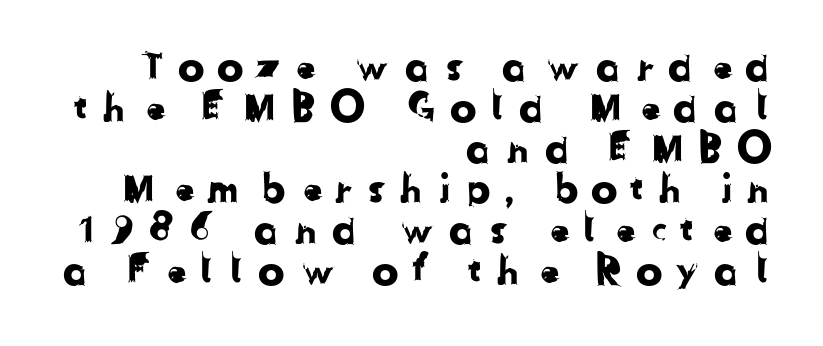
The image shows 40 px sans-serif type; set right-aligned, tight line spacing (1.02x), unusually wide letter spacing (+0.31 em), not underlined; low stroke contrast and a medium x-height.
